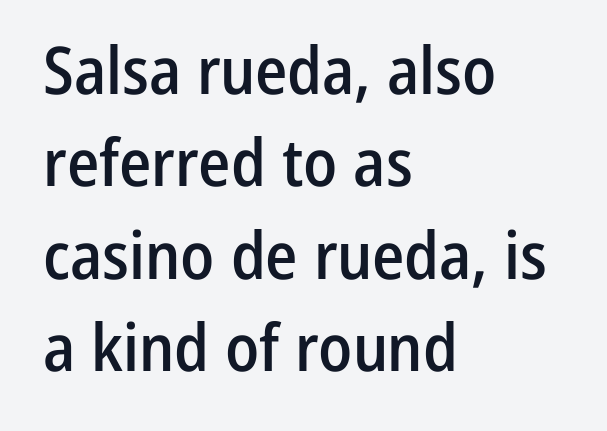
The image shows 66 px semibold, condensed sans-serif type, upright; set left-aligned, normal line spacing (1.4x), normal letter spacing, not underlined; low stroke contrast and a medium x-height.
